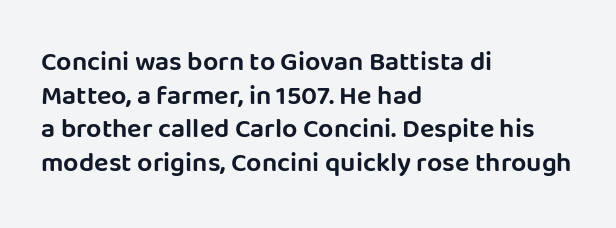
The image shows 27 px text type, upright; set left-aligned, normal line spacing (1.25x), normal letter spacing, not underlined.
